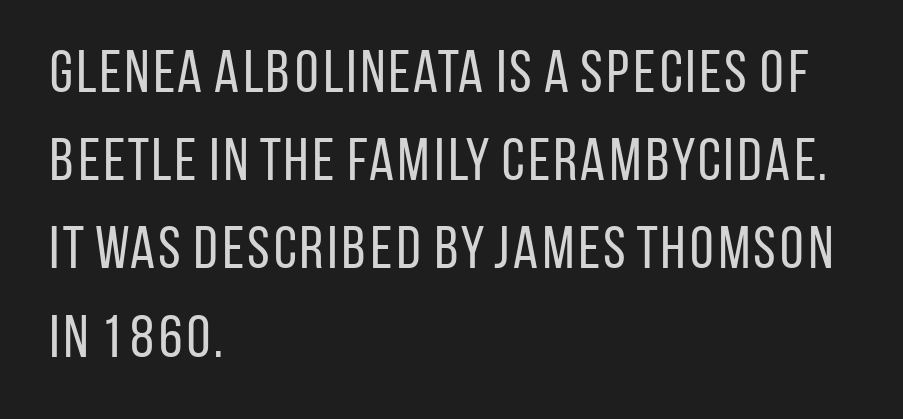
Each row of text sits above clean, open space. The ragged edge is on the right, which tells us the setting is flush left. No feet cap the strokes, marking this as sans-serif type. The weight tops out at a normal text grade. The passage shown has conventional tracking throughout. Vertical strokes here are truly vertical.
